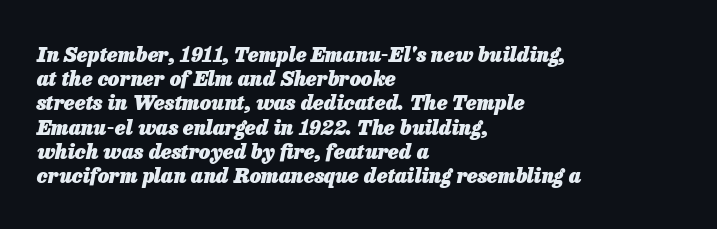
{"italic": "yes", "lean": "right", "slant_degrees": 13, "bold": "yes", "underline": "no", "align": "left", "line_spacing_ratio": 1.21, "letter_spacing": "normal", "letter_spacing_em": 0.0, "glyph_px": 20}
